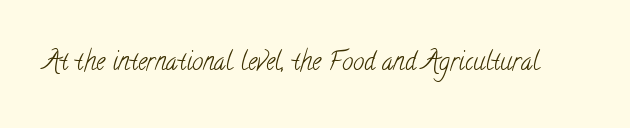
Q: Is the text bold? A: No.
Q: Is the text underlined? A: No.
Q: Is the spacing between letters normal or unusually wide? A: Normal.
